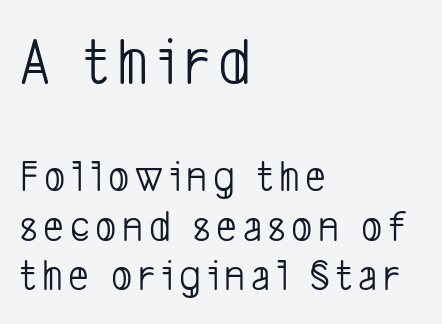
The image shows 68 px light, condensed sans-serif type; set left-aligned, tight line spacing (1.1x), not underlined; the first (top) block is 1.51x larger; low stroke contrast and a medium x-height.
